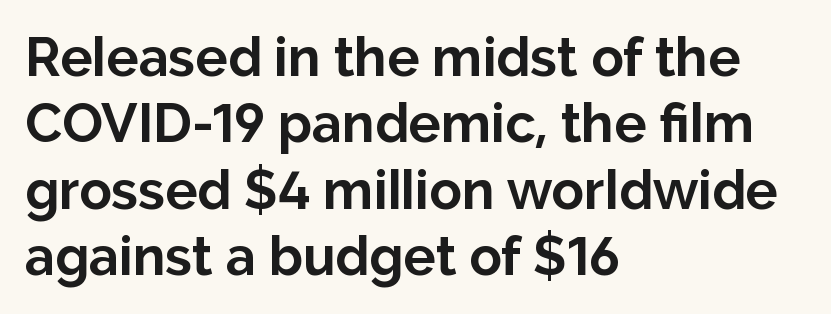
The image shows 54 px bold sans-serif type, upright; set left-aligned, line spacing 1.23x, normal letter spacing, not underlined; low stroke contrast and a medium x-height.
